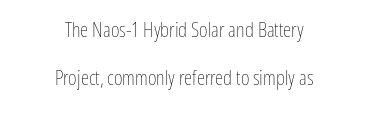
The image shows 21 px text type, upright; set centered, loose line spacing (2.29x), normal letter spacing, not underlined.
